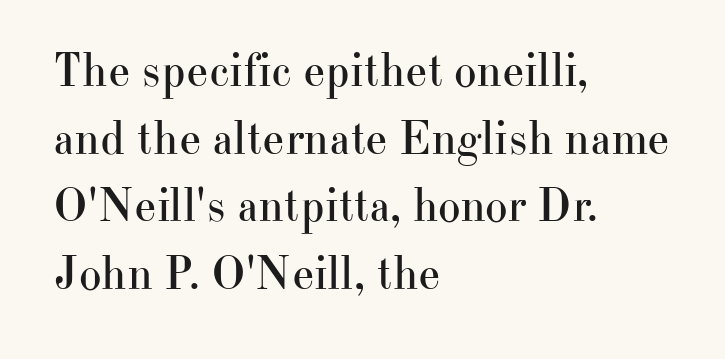
Q: Is the text bold? A: No.
Q: Is the text italic (slanted)? A: No, it is upright.
Q: Is the typeface a serif or a sans-serif typeface? A: Serif.
Q: Is the text underlined? A: No.
Q: How is the paragraph aligned? A: Left-aligned.
Q: Is the spacing between letters normal or unusually wide? A: Normal.
Q: Is the spacing between lines tight, normal or loose? A: Normal.
Q: Width (condensed, normal, or wide)? A: Normal.
Q: Stroke contrast? A: High.
Q: x-height? A: Small.
Q: Monospaced? A: No.
